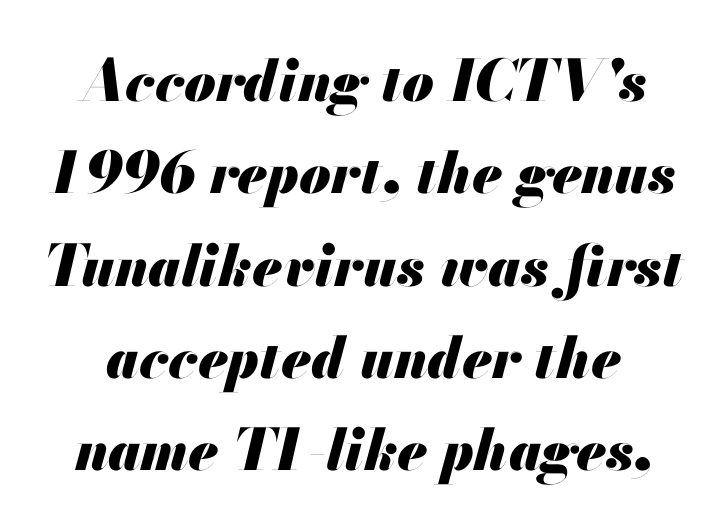
{"italic": "yes", "lean": "right", "slant_degrees": 13, "bold": "yes", "weight": "heavy", "width": "normal", "stroke_contrast": "medium", "x_height": "small", "monospaced": "no", "underline": "no", "line_spacing": "normal", "line_spacing_ratio": 1.62, "letter_spacing": "normal", "letter_spacing_em": 0.0, "glyph_px": 57}
